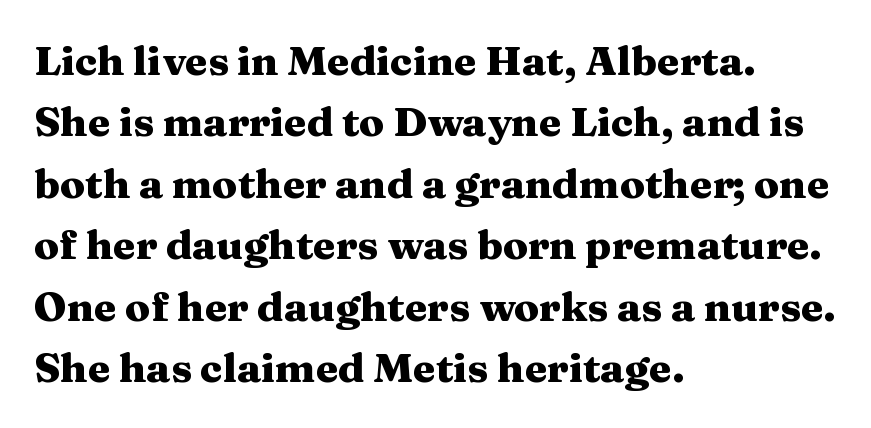
Horizontal alignment here is leftward, the default for most running prose. Regarding serifs, this sample has them. Spacing verdict: proportional, widths tailored to each character. The space beneath each line is pristine and unruled.
